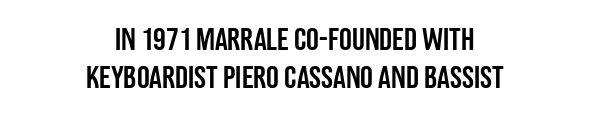
Q: Is the text italic (slanted)? A: No, it is upright.
Q: Is the typeface a serif or a sans-serif typeface? A: Sans-serif.
Q: Is the text underlined? A: No.
Q: How is the paragraph aligned? A: Centered.
Q: Is the spacing between letters normal or unusually wide? A: Normal.
Q: Width (condensed, normal, or wide)? A: Condensed.
Q: Stroke contrast? A: Low.
Q: x-height? A: Large.
Q: Monospaced? A: No.
